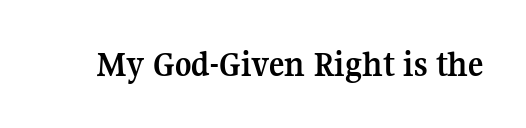
The image shows 36 px semibold serif type, upright; set normal letter spacing, not underlined; medium stroke contrast and a medium x-height.
